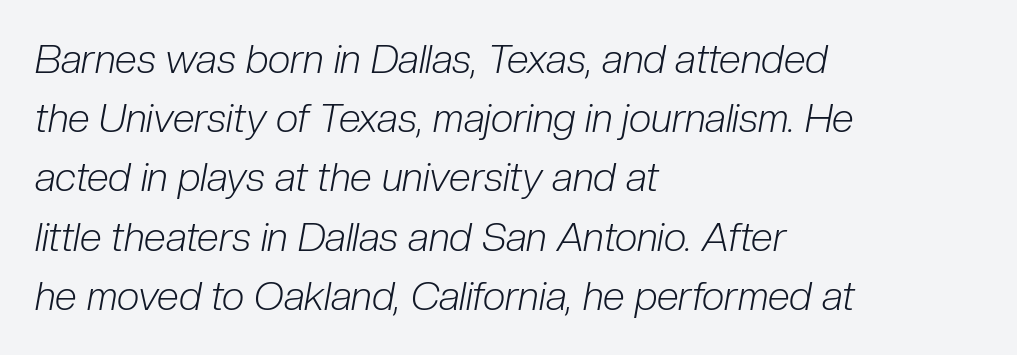
Compared with a centered layout, this one pins lines to the left instead. Summary of vertical rhythm: regular, with standard interline spacing. Each letter keeps its own natural width here, so spacing adapts to shape. These lines were composed using italics.
